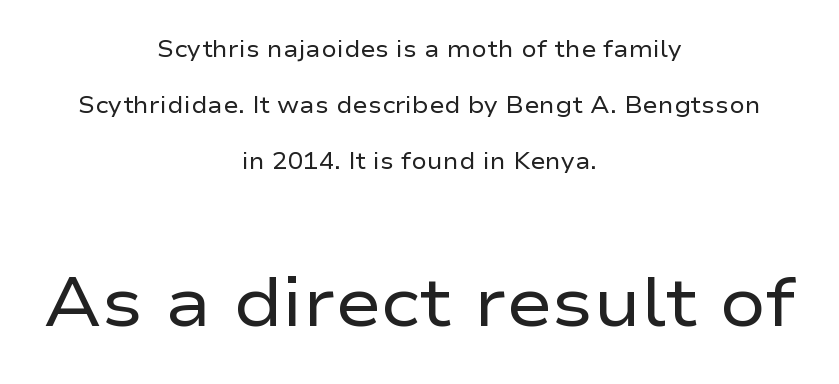
The image shows 69 px regular-weight, wide sans-serif type, upright; set centered, loose line spacing (2.43x), normal letter spacing, not underlined; the second (bottom) block is 3.0x larger; low stroke contrast and a medium x-height.
